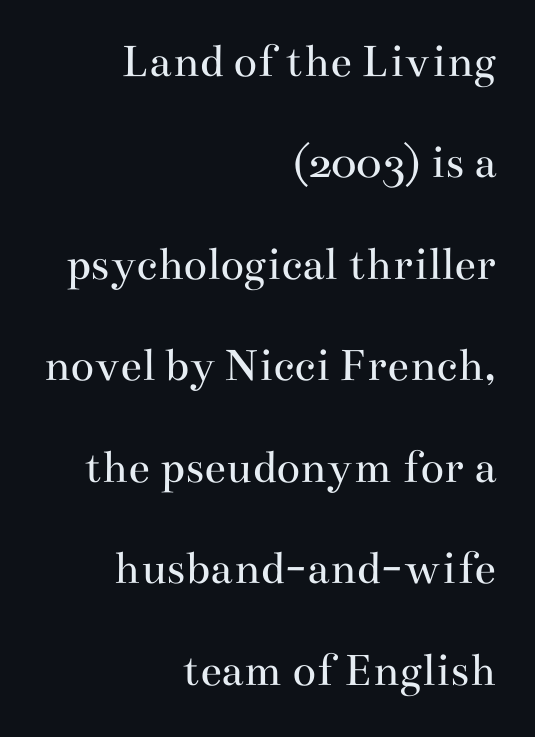
{"serif": "yes", "italic": "no", "bold": "no", "weight": "regular", "width": "wide", "stroke_contrast": "medium", "x_height": "small", "monospaced": "no", "underline": "no", "align": "right", "line_spacing": "loose", "line_spacing_ratio": 2.07, "letter_spacing": "normal", "letter_spacing_em": 0.0, "glyph_px": 49}
